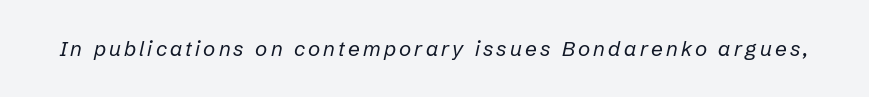
{"italic": "yes", "lean": "right", "slant_degrees": 12, "bold": "no", "underline": "no", "glyph_px": 21}
